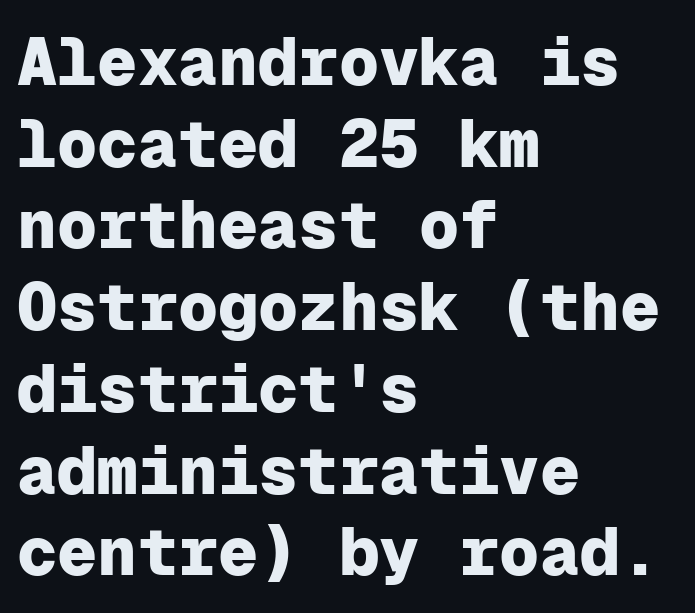
The letters stand upright; this is a roman face. The foot of each line stays bare and open. The rendering uses typewriter-style spacing with identical character cells. Short and long lines alike share a common starting point at left.
